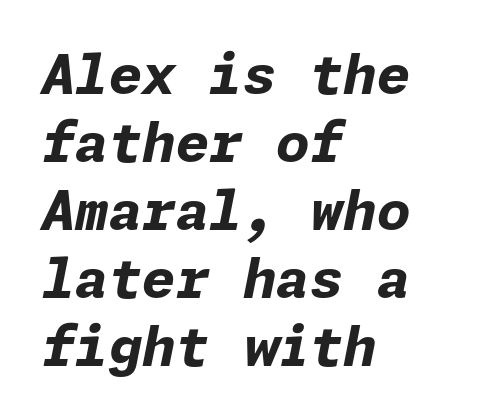
Anything drawn beneath the words? Only blank space. Is the letter spacing exaggerated? No — it looks like the ordinary default. A typesetter would call this leading conventional body-copy spacing. The paragraph shown leans on its left margin.
